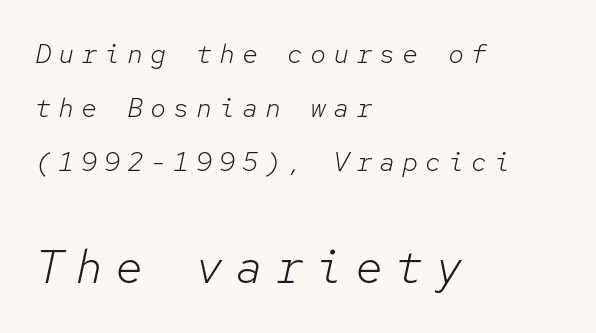
Q: Is the text bold? A: No.
Q: Is the text italic (slanted)? A: Yes, it leans right by about 12 degrees.
Q: Is the text underlined? A: No.
Q: How is the paragraph aligned? A: Left-aligned.
Q: Is the spacing between letters normal or unusually wide? A: Unusually wide.
Q: Is the spacing between lines tight, normal or loose? A: Loose.
Q: Which block of text is set in a larger size, the first (top) or the second (bottom)? A: The second (bottom) one.
Q: Width (condensed, normal, or wide)? A: Normal.
Q: Stroke contrast? A: Low.
Q: x-height? A: Medium.
Q: Monospaced? A: Yes.
